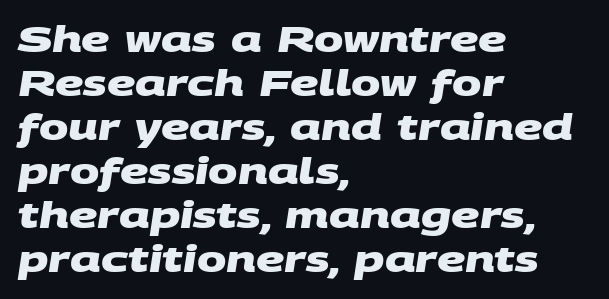
The image shows 35 px heavy, wide sans-serif type; set left-aligned, normal line spacing (1.26x), normal letter spacing, not underlined; medium stroke contrast and a large x-height.
